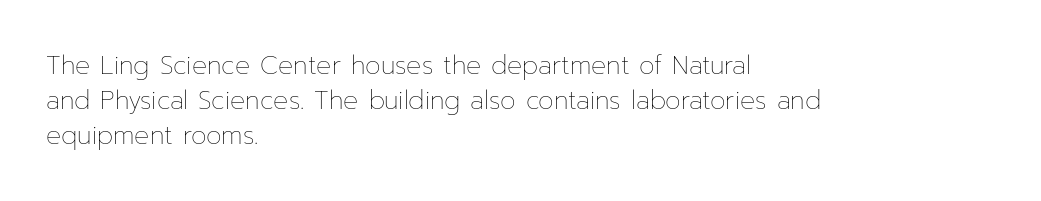
Q: Is the text bold? A: No.
Q: Is the text italic (slanted)? A: No, it is upright.
Q: Is the text underlined? A: No.
Q: How is the paragraph aligned? A: Left-aligned.
Q: Is the spacing between letters normal or unusually wide? A: Normal.
Q: Is the spacing between lines tight, normal or loose? A: Normal.
